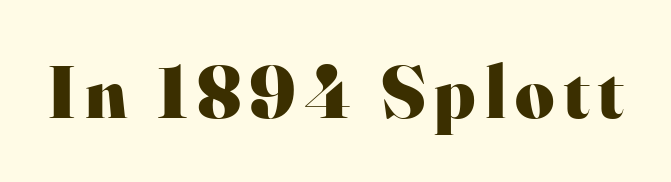
The image shows 75 px heavy serif type, upright; set not underlined; high stroke contrast and a small x-height.
